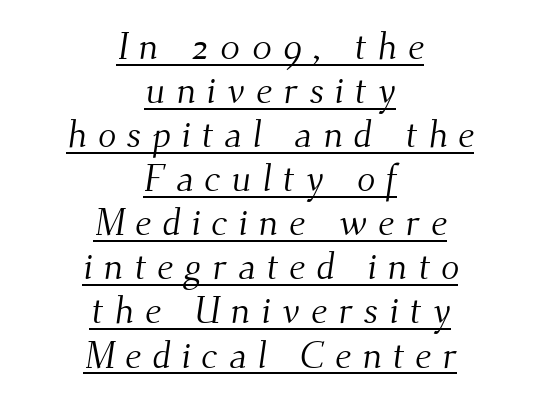
Q: Is the text bold? A: No.
Q: Is the typeface a serif or a sans-serif typeface? A: Serif.
Q: Is the text underlined? A: Yes.
Q: How is the paragraph aligned? A: Centered.
Q: Is the spacing between letters normal or unusually wide? A: Unusually wide.
Q: Width (condensed, normal, or wide)? A: Normal.
Q: Stroke contrast? A: Medium.
Q: x-height? A: Small.
Q: Monospaced? A: No.
